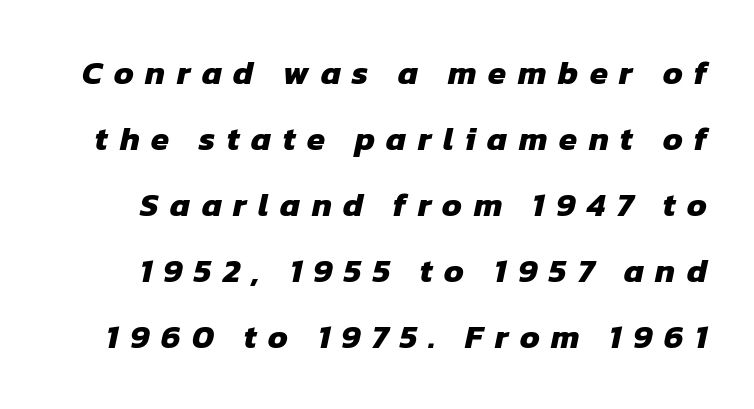
{"serif": "no", "bold": "yes", "weight": "heavy", "width": "normal", "stroke_contrast": "low", "x_height": "medium", "monospaced": "no", "underline": "no", "line_spacing": "loose", "line_spacing_ratio": 2.0, "letter_spacing": "wide", "letter_spacing_em": 0.35, "glyph_px": 33}
